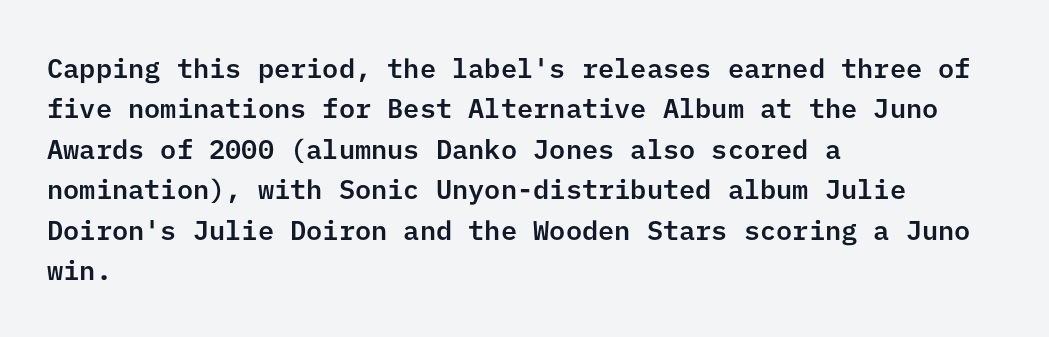
Q: Is the text italic (slanted)? A: No, it is upright.
Q: Is the text underlined? A: No.
Q: How is the paragraph aligned? A: Left-aligned.
Q: Is the spacing between letters normal or unusually wide? A: Normal.
Q: Is the spacing between lines tight, normal or loose? A: Normal.
